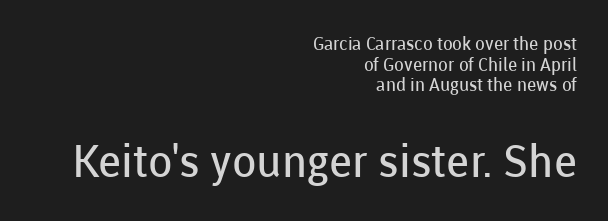
The image shows 45 px regular-weight sans-serif type, upright; set right-aligned, tight line spacing (1.14x), normal letter spacing, not underlined; the second (bottom) block is 2.5x larger; low stroke contrast and a medium x-height.
